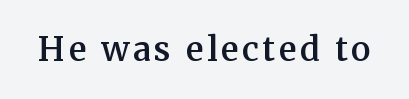
Q: Is the text bold? A: Semi-bold.
Q: Is the text italic (slanted)? A: No, it is upright.
Q: Is the typeface a serif or a sans-serif typeface? A: Serif.
Q: Is the text underlined? A: No.
Q: Width (condensed, normal, or wide)? A: Normal.
Q: Stroke contrast? A: Medium.
Q: x-height? A: Medium.
Q: Monospaced? A: No.
